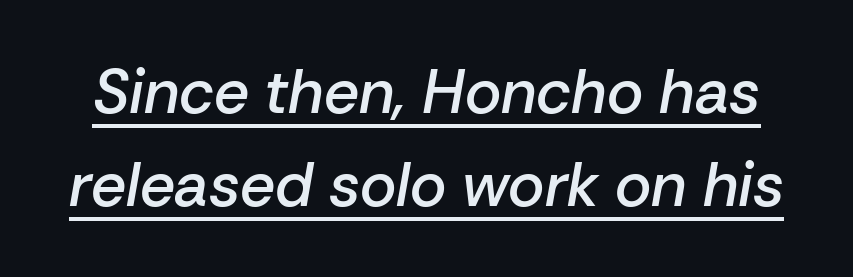
The image shows 62 px semibold type, italic (leaning right); set normal line spacing (1.5x), normal letter spacing, underlined; low stroke contrast and a medium x-height.
